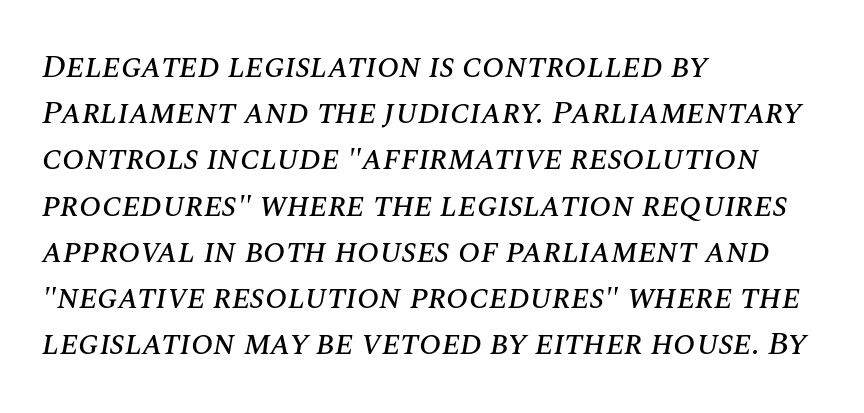
Q: Is the text italic (slanted)? A: Yes, it leans right by about 10 degrees.
Q: Is the text underlined? A: No.
Q: How is the paragraph aligned? A: Left-aligned.
Q: Is the spacing between letters normal or unusually wide? A: Normal.
Q: Is the spacing between lines tight, normal or loose? A: Normal.
Q: Width (condensed, normal, or wide)? A: Normal.
Q: Stroke contrast? A: Medium.
Q: x-height? A: Large.
Q: Monospaced? A: No.
